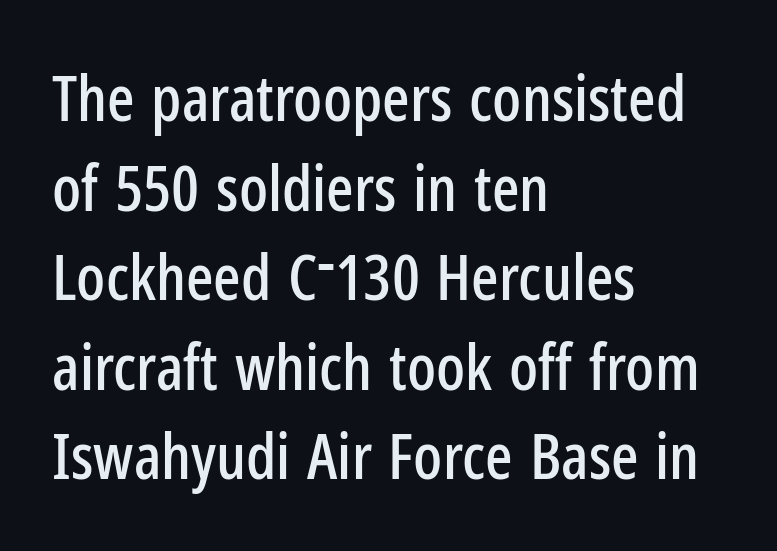
The image shows 64 px condensed sans-serif type, upright; set left-aligned, normal line spacing (1.4x), normal letter spacing, not underlined; low stroke contrast and a medium x-height.
